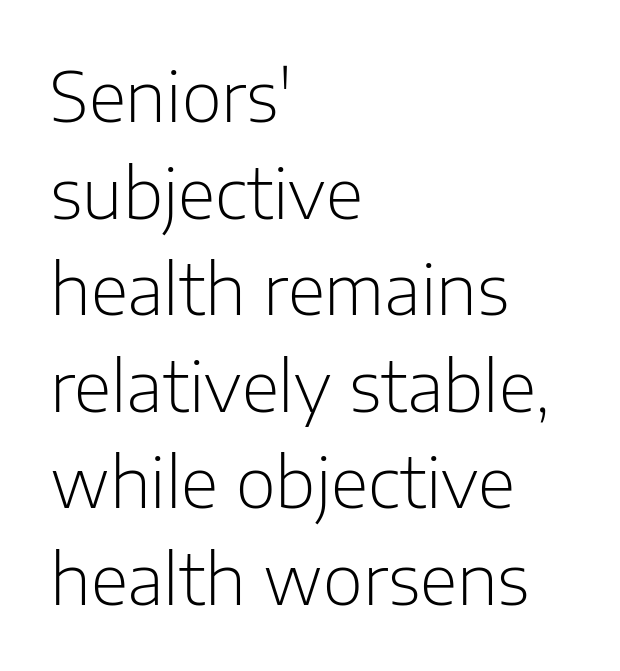
The image shows 69 px light sans-serif type, upright; set left-aligned, normal line spacing (1.4x), normal letter spacing, not underlined; low stroke contrast and a medium x-height.
